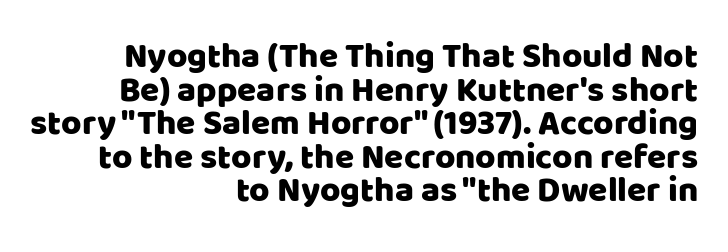
The image shows 35 px sans-serif type, upright; set right-aligned, tight line spacing (0.96x), normal letter spacing, not underlined; low stroke contrast and a large x-height.
